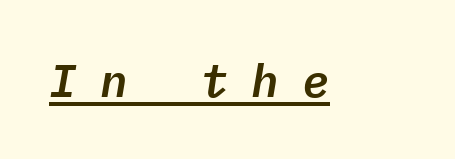
The letters march in equal steps, a hallmark of fixed-pitch type. Would a proofreader flag this as italicized? Yes. Beneath each row of characters lies a ruled line. Does extra space separate the letters? Yes, quite a lot of it.
